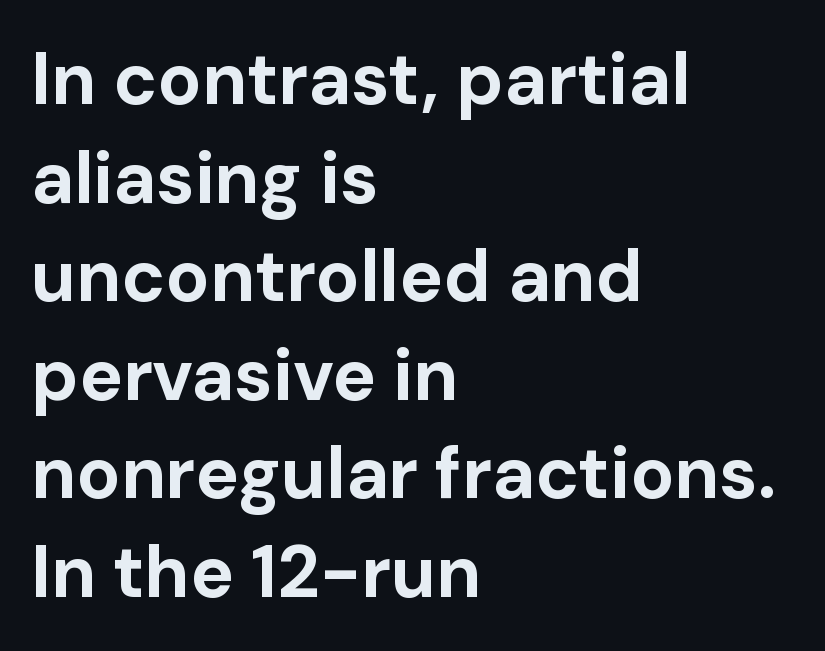
The image shows 73 px bold sans-serif type, upright; set left-aligned, normal line spacing (1.35x), normal letter spacing, not underlined; low stroke contrast and a medium x-height.
